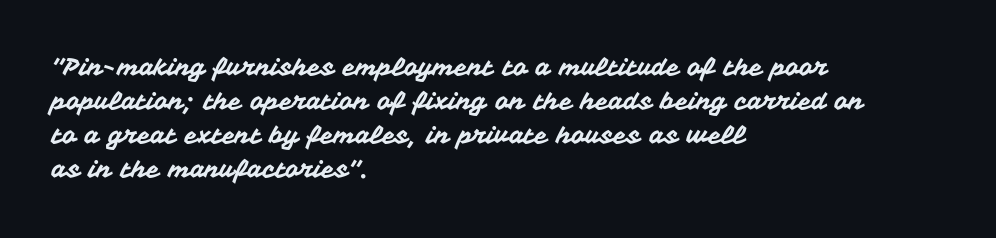
Each word holds together tightly as a unit, with standard inter-letter gaps. Horizontally, the lines are justified to the leading edge only. Check the space under the baseline: it is left empty. Leading matches the norm, producing a regular column.
